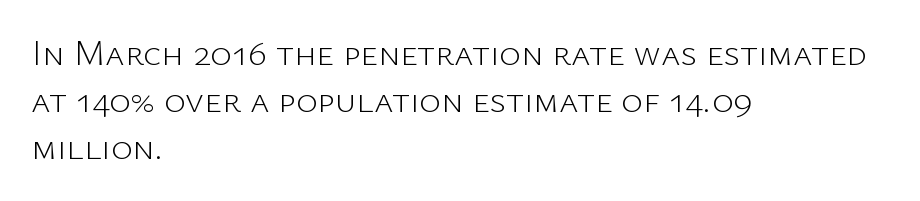
The image shows 37 px light sans-serif type, upright; set left-aligned, normal line spacing (1.27x), normal letter spacing, not underlined; low stroke contrast and a medium x-height.
